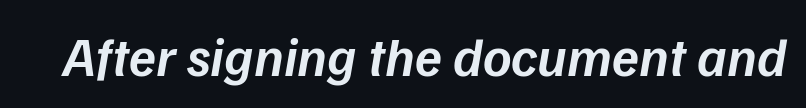
The image shows 55 px semibold type, italic (leaning right); set normal letter spacing, not underlined; low stroke contrast and a medium x-height.
